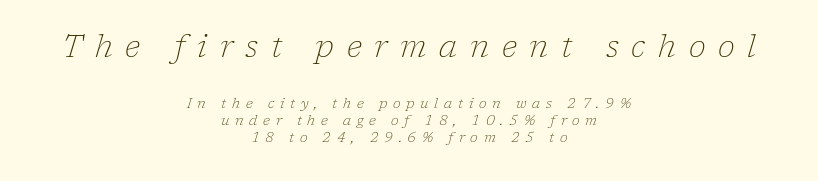
Q: Is the text bold? A: No.
Q: Is the text italic (slanted)? A: Yes, it leans right by about 17 degrees.
Q: Is the typeface a serif or a sans-serif typeface? A: Serif.
Q: Is the text underlined? A: No.
Q: How is the paragraph aligned? A: Centered.
Q: Is the spacing between letters normal or unusually wide? A: Unusually wide.
Q: Which block of text is set in a larger size, the first (top) or the second (bottom)? A: The first (top) one.
Q: Width (condensed, normal, or wide)? A: Normal.
Q: Stroke contrast? A: Low.
Q: x-height? A: Medium.
Q: Monospaced? A: No.
